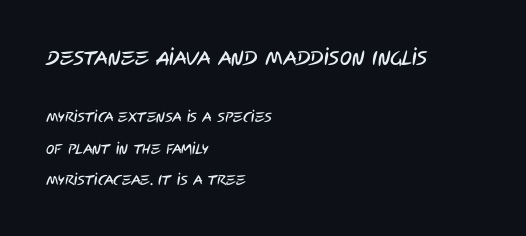
The image shows 20 px text type; set left-aligned, loose line spacing (2.28x), normal letter spacing, not underlined; the first (top) block is 1.43x larger.
